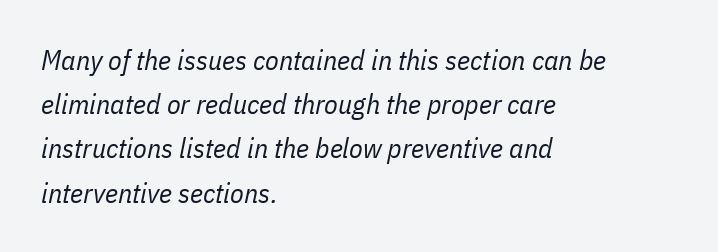
Q: Is the text bold? A: No.
Q: Is the text italic (slanted)? A: Yes, it leans right by about 11 degrees.
Q: Is the text underlined? A: No.
Q: How is the paragraph aligned? A: Left-aligned.
Q: Is the spacing between letters normal or unusually wide? A: Normal.
Q: Is the spacing between lines tight, normal or loose? A: Normal.
Q: Width (condensed, normal, or wide)? A: Condensed.
Q: Stroke contrast? A: Low.
Q: x-height? A: Medium.
Q: Monospaced? A: No.
